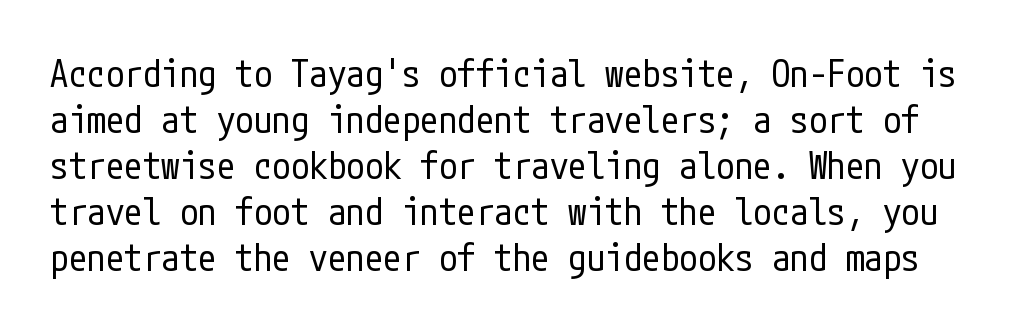
The image shows 37 px regular-weight, condensed sans-serif type, upright; set line spacing 1.24x, normal letter spacing, not underlined; low stroke contrast and a medium x-height.
